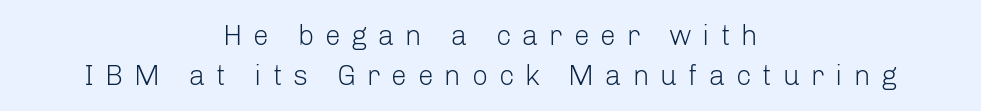
The image shows 28 px light sans-serif type, upright; set centered, normal line spacing (1.43x), unusually wide letter spacing (+0.39 em), not underlined; low stroke contrast and a medium x-height.
